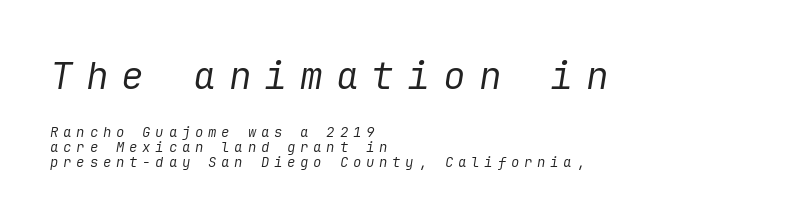
Q: Is the text bold? A: No.
Q: Is the text italic (slanted)? A: Yes, it leans right by about 9 degrees.
Q: Is the text underlined? A: No.
Q: How is the paragraph aligned? A: Left-aligned.
Q: Is the spacing between letters normal or unusually wide? A: Unusually wide.
Q: Is the spacing between lines tight, normal or loose? A: Tight.
Q: Which block of text is set in a larger size, the first (top) or the second (bottom)? A: The first (top) one.
Q: Width (condensed, normal, or wide)? A: Normal.
Q: Stroke contrast? A: Low.
Q: x-height? A: Medium.
